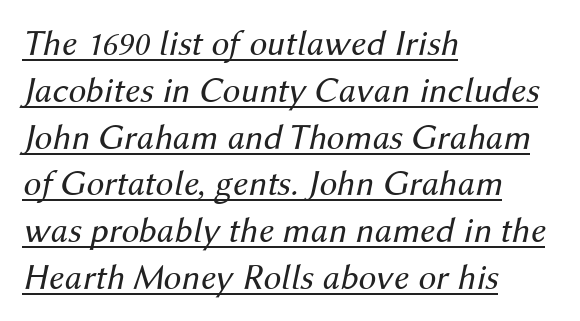
{"italic": "yes", "lean": "right", "slant_degrees": 12, "bold": "no", "weight": "regular", "width": "normal", "stroke_contrast": "medium", "x_height": "medium", "monospaced": "no", "underline": "yes", "align": "left", "line_spacing": "normal", "line_spacing_ratio": 1.3, "letter_spacing": "normal", "letter_spacing_em": 0.0, "glyph_px": 36}
